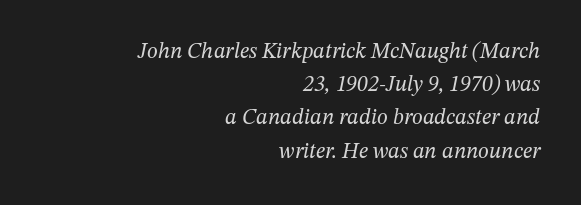
Q: Is the text bold? A: No.
Q: Is the text italic (slanted)? A: Yes, it leans right by about 12 degrees.
Q: Is the text underlined? A: No.
Q: How is the paragraph aligned? A: Right-aligned.
Q: Is the spacing between letters normal or unusually wide? A: Normal.
Q: Is the spacing between lines tight, normal or loose? A: Normal.
